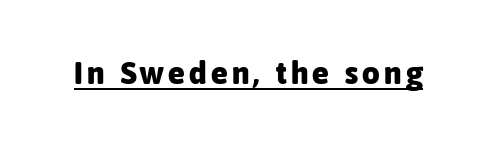
Ordinary non-slanted type is in use. Proportional: the letters do not fall into vertical columns. Students, observe the line beneath the letters — that is underlining. Its strokes are broad and dark, the hallmark of bold type.
